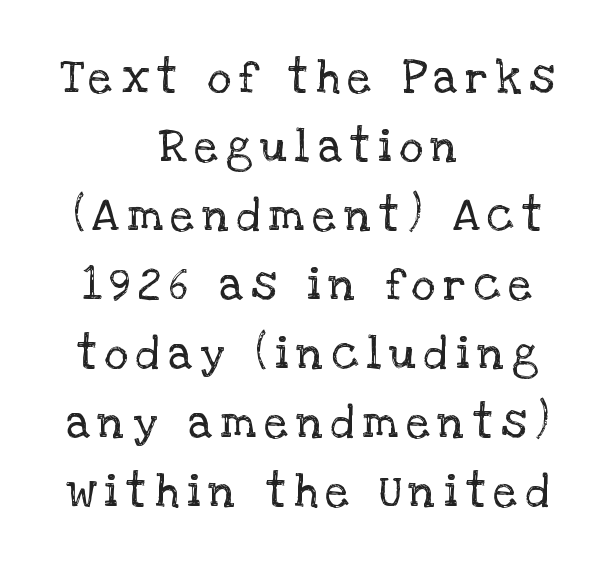
{"serif": "yes", "italic": "no", "bold": "no", "weight": "regular", "width": "normal", "stroke_contrast": "low", "x_height": "large", "monospaced": "no", "underline": "no", "align": "center", "line_spacing": "normal", "line_spacing_ratio": 1.5, "glyph_px": 46}
